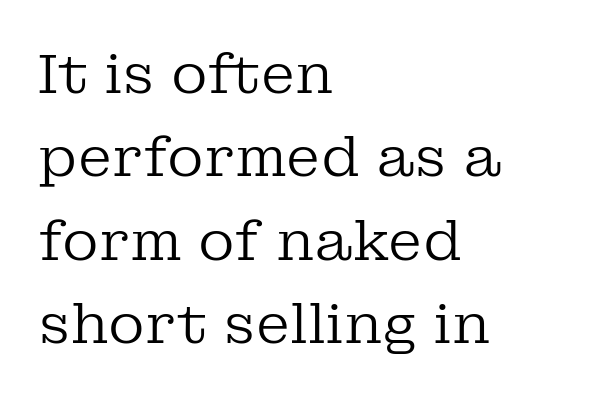
The image shows 56 px regular-weight serif type, upright; set left-aligned, normal line spacing (1.49x), normal letter spacing, not underlined; low stroke contrast and a medium x-height.
